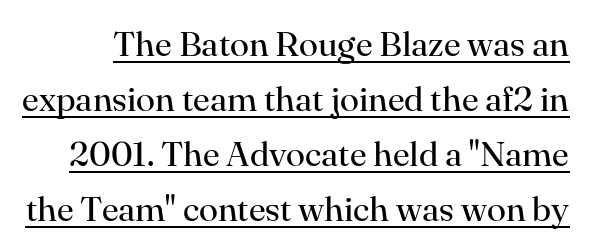
Q: Is the text bold? A: No.
Q: Is the text italic (slanted)? A: No, it is upright.
Q: Is the typeface a serif or a sans-serif typeface? A: Serif.
Q: Is the text underlined? A: Yes.
Q: Is the spacing between letters normal or unusually wide? A: Normal.
Q: Is the spacing between lines tight, normal or loose? A: Normal.
Q: Width (condensed, normal, or wide)? A: Normal.
Q: Stroke contrast? A: High.
Q: x-height? A: Small.
Q: Monospaced? A: No.
